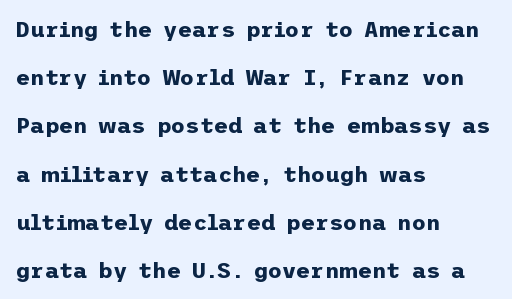
The paragraph has a hard left edge and a soft right edge. Plenty of ink on the page — the face is bold. Honestly, the letter spacing is just normal — you wouldn't notice it. In terms of posture, this sample is upright. The designer dialed line spacing up above the default.
